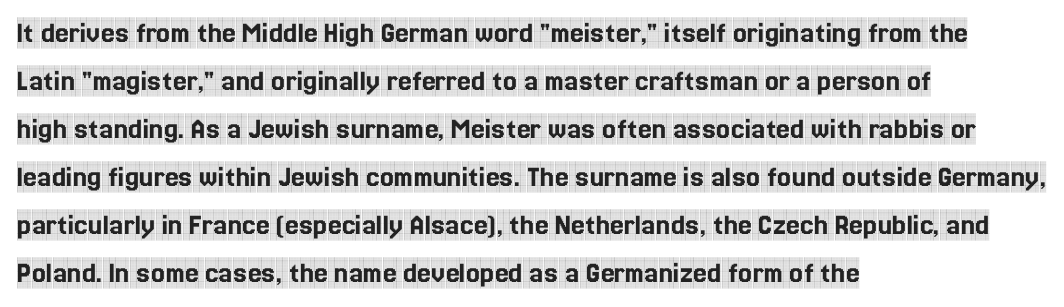
{"serif": "yes", "italic": "no", "width": "condensed", "x_height": "large", "monospaced": "no", "underline": "no", "align": "left", "line_spacing": "normal", "line_spacing_ratio": 1.55, "letter_spacing": "normal", "letter_spacing_em": 0.0, "glyph_px": 31}
